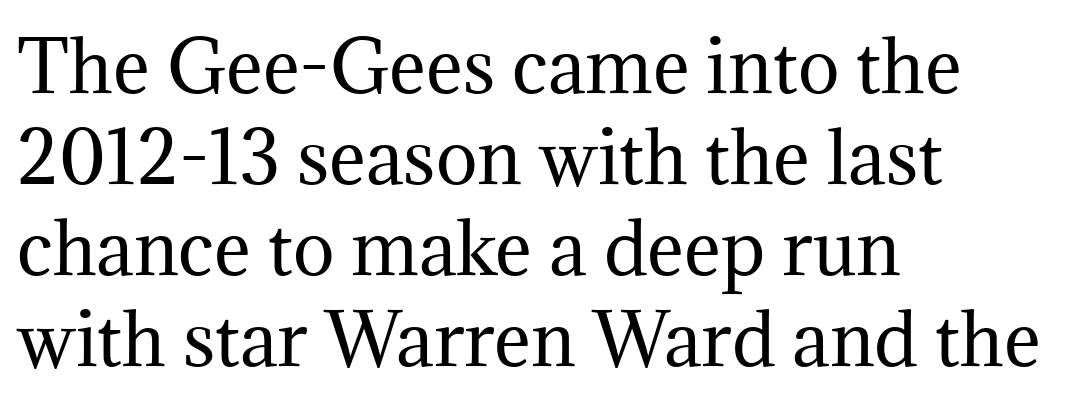
Is there any slant? The stems are plumb. The strip under each line holds only bare page. The designer left line spacing at the default. The setting favours the left margin, as ordinary paragraphs usually do.
